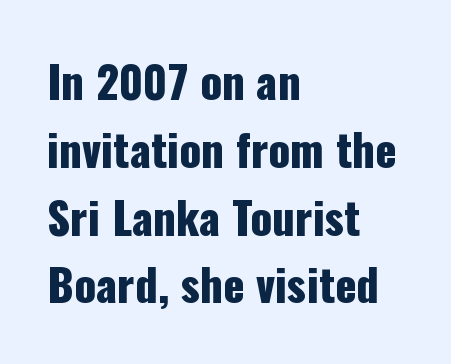
{"serif": "no", "italic": "no", "width": "condensed", "stroke_contrast": "low", "x_height": "medium", "monospaced": "no", "underline": "no", "align": "left", "line_spacing": "normal", "line_spacing_ratio": 1.54, "letter_spacing": "normal", "letter_spacing_em": 0.0, "glyph_px": 44}
